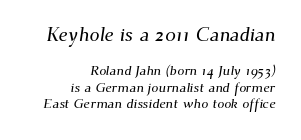
The compositor pushed each line to the right boundary. Visually, the top section dominates because its glyphs are scaled up. Short note: letters normally spaced. No word sits above an underline.
